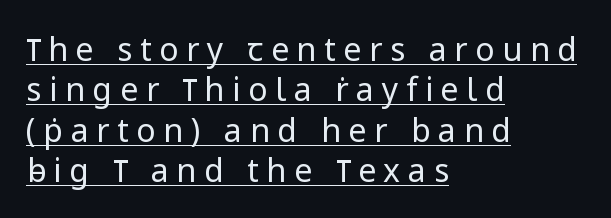
The image shows 32 px regular-weight sans-serif type, upright; set left-aligned, normal line spacing (1.26x), unusually wide letter spacing (+0.24 em), underlined; low stroke contrast and a medium x-height.
